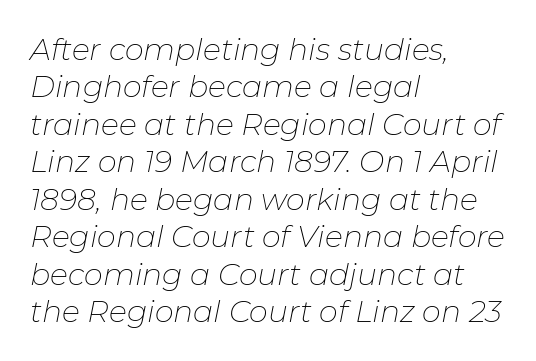
Q: Is the text bold? A: No.
Q: Is the text italic (slanted)? A: Yes, it leans right by about 11 degrees.
Q: Is the text underlined? A: No.
Q: How is the paragraph aligned? A: Left-aligned.
Q: Is the spacing between letters normal or unusually wide? A: Normal.
Q: Is the spacing between lines tight, normal or loose? A: Normal.
Q: Width (condensed, normal, or wide)? A: Normal.
Q: Stroke contrast? A: Low.
Q: x-height? A: Medium.
Q: Monospaced? A: No.
